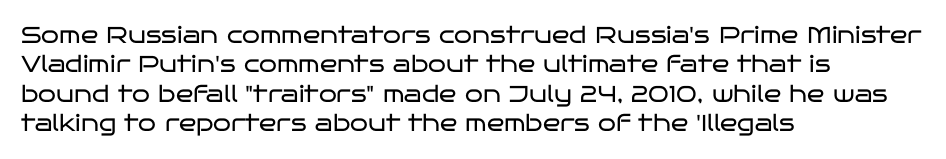
The image shows 23 px text type, upright; set left-aligned, normal line spacing (1.28x), normal letter spacing, not underlined.
